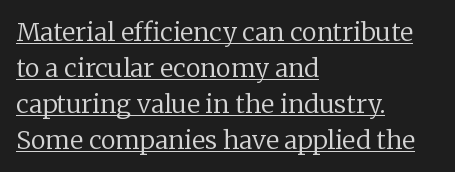
Q: Is the text bold? A: No.
Q: Is the text italic (slanted)? A: No, it is upright.
Q: Is the text underlined? A: Yes.
Q: How is the paragraph aligned? A: Left-aligned.
Q: Is the spacing between letters normal or unusually wide? A: Normal.
Q: Is the spacing between lines tight, normal or loose? A: Normal.
